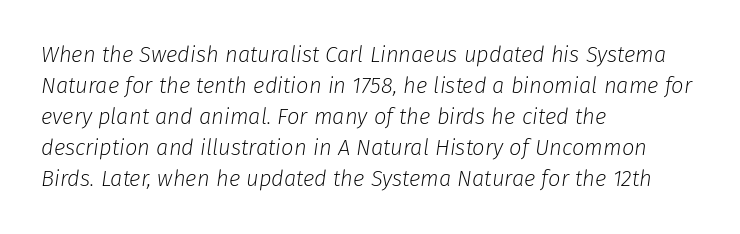
The image shows 22 px text type, italic (leaning right); set left-aligned, normal line spacing (1.41x), normal letter spacing, not underlined.
